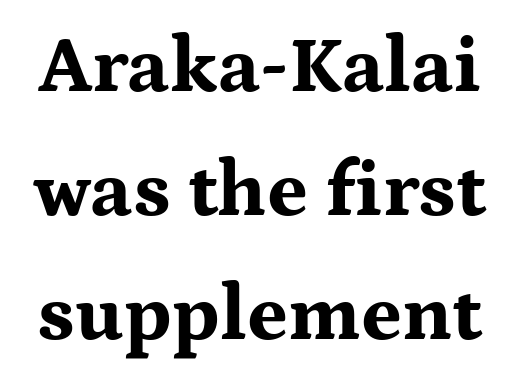
Q: Is the text bold? A: Yes.
Q: Is the text italic (slanted)? A: No, it is upright.
Q: Is the typeface a serif or a sans-serif typeface? A: Serif.
Q: Is the text underlined? A: No.
Q: Is the spacing between letters normal or unusually wide? A: Normal.
Q: Is the spacing between lines tight, normal or loose? A: Normal.
Q: Width (condensed, normal, or wide)? A: Wide.
Q: Stroke contrast? A: Medium.
Q: x-height? A: Medium.
Q: Monospaced? A: No.
